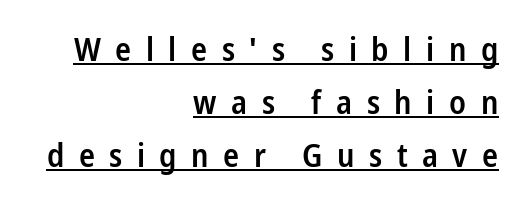
{"serif": "no", "italic": "no", "bold": "semi", "weight": "semibold", "width": "condensed", "stroke_contrast": "low", "x_height": "medium", "monospaced": "no", "underline": "yes", "align": "right", "line_spacing": "normal", "line_spacing_ratio": 1.61, "letter_spacing": "wide", "letter_spacing_em": 0.44, "glyph_px": 33}
